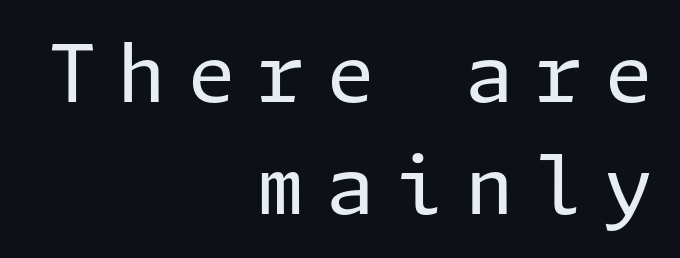
The image shows 79 px regular-weight sans-serif type, upright; set right-aligned, normal line spacing (1.42x), unusually wide letter spacing (+0.26 em), not underlined; low stroke contrast and a medium x-height.
